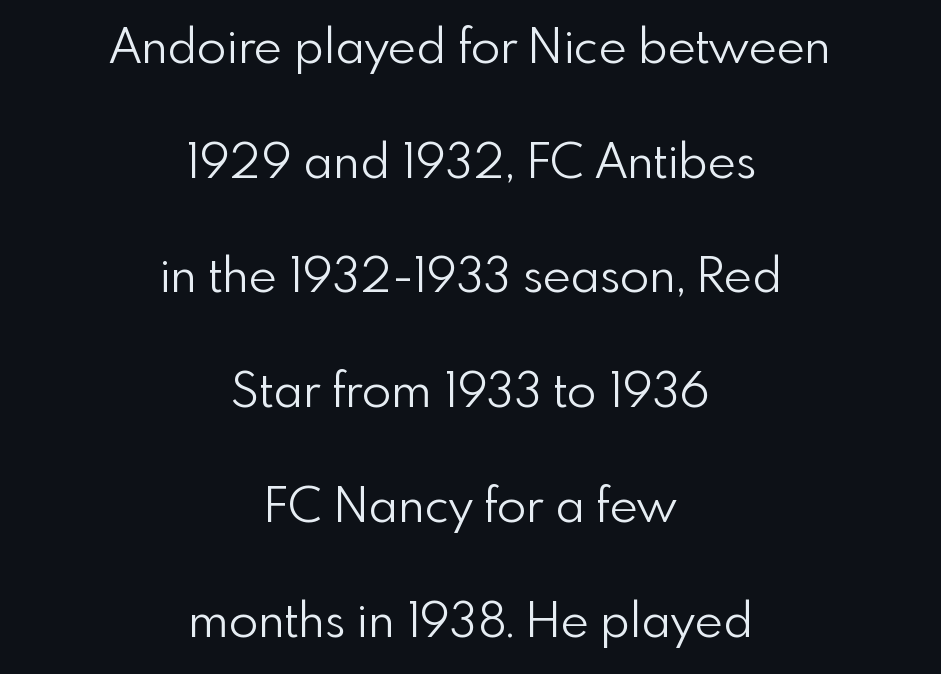
Unlike italic type, these characters show no tilt at all. Summary of vertical rhythm: relaxed, with wide interline spacing. Horizontally, the lines are justified to the midpoint only. Default kerning and tracking; the words read as compact shapes.
